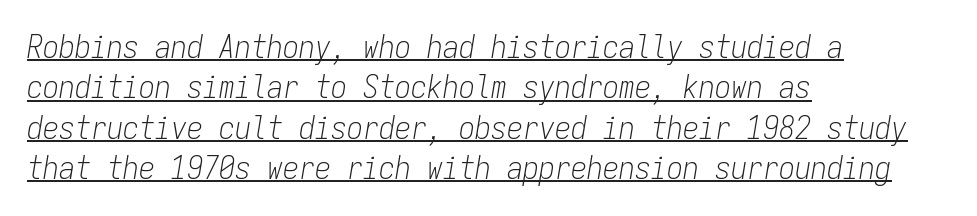
{"italic": "yes", "lean": "right", "slant_degrees": 9, "bold": "no", "weight": "light", "width": "condensed", "stroke_contrast": "low", "x_height": "medium", "monospaced": "yes", "underline": "yes", "align": "left", "line_spacing": "normal", "line_spacing_ratio": 1.26, "letter_spacing": "normal", "letter_spacing_em": 0.0, "glyph_px": 32}
